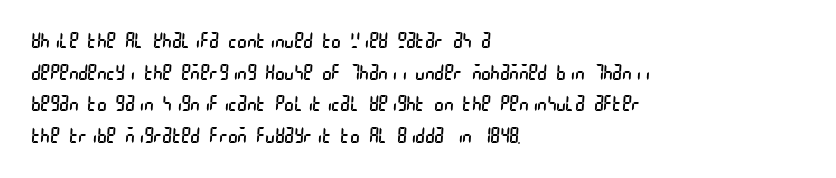
A quiet, ordinary-to-light weight characterises the typeface. Horizontal bands of white between lines are of average thickness. There is no visible air inserted between adjacent glyphs. The lines are quadded left. The baseline area is clear.
